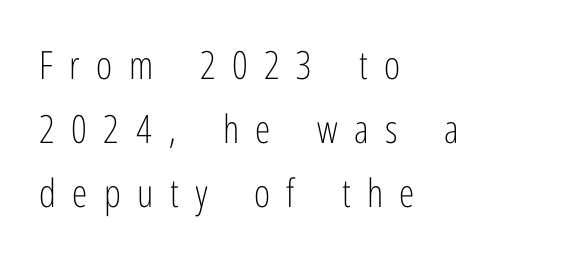
The compositor pushed each line to the left boundary. Vertical spacing — default. Spacing between characters has been opened up far beyond the box default. Stroke mass is kept to a normal reading level or below. What kind of face is this? One without serifs — a sans. Is this a fixed-width face? No — the glyphs have proportional, varying widths.
